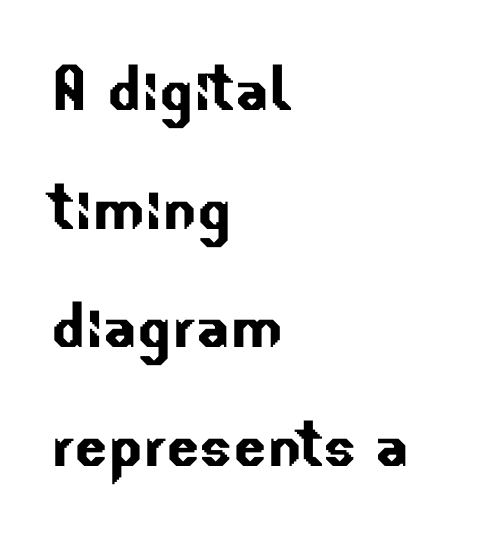
Q: Is the typeface a serif or a sans-serif typeface? A: Sans-serif.
Q: Is the text underlined? A: No.
Q: How is the paragraph aligned? A: Left-aligned.
Q: Is the spacing between letters normal or unusually wide? A: Normal.
Q: Is the spacing between lines tight, normal or loose? A: Normal.
Q: Width (condensed, normal, or wide)? A: Normal.
Q: Stroke contrast? A: Low.
Q: x-height? A: Small.
Q: Monospaced? A: No.
